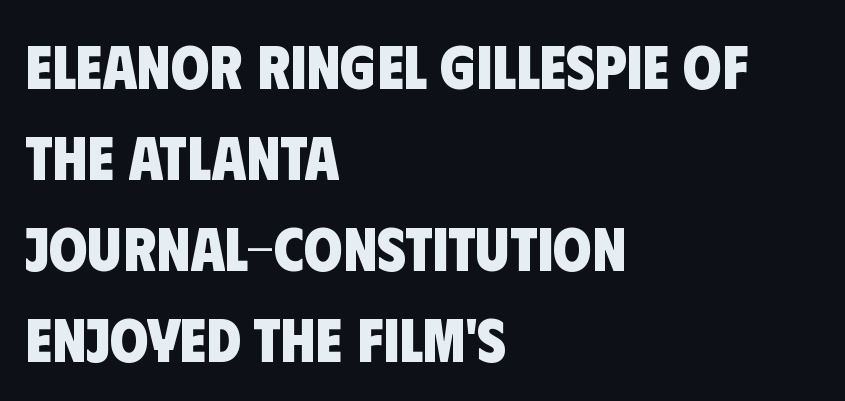
Q: Is the text bold? A: Yes.
Q: Is the typeface a serif or a sans-serif typeface? A: Sans-serif.
Q: Is the text underlined? A: No.
Q: How is the paragraph aligned? A: Left-aligned.
Q: Is the spacing between letters normal or unusually wide? A: Normal.
Q: Is the spacing between lines tight, normal or loose? A: Normal.
Q: Width (condensed, normal, or wide)? A: Condensed.
Q: Stroke contrast? A: Low.
Q: x-height? A: Large.
Q: Monospaced? A: No.
